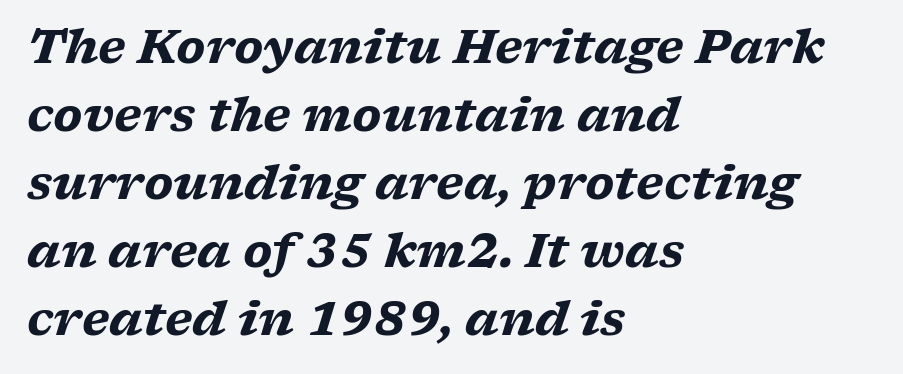
The image shows 46 px heavy, wide serif type, italic (leaning right); set left-aligned, normal line spacing (1.48x), normal letter spacing, not underlined; low stroke contrast and a medium x-height.
